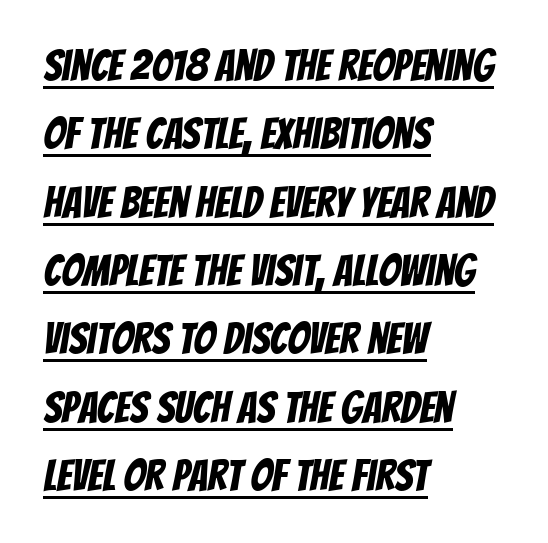
The lines sit at an ordinary, default distance from one another. In terms of letterspacing, this is plain default setting. In designer terms, the underline attribute is active on this setting. The rendering uses natural spacing where letterforms have individual widths.
